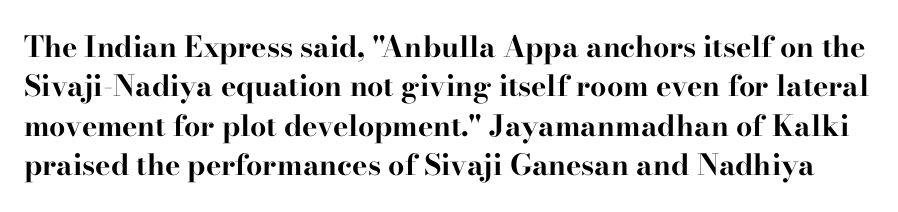
Q: Is the text bold? A: Yes.
Q: Is the text italic (slanted)? A: No, it is upright.
Q: Is the typeface a serif or a sans-serif typeface? A: Serif.
Q: Is the text underlined? A: No.
Q: Is the spacing between letters normal or unusually wide? A: Normal.
Q: Is the spacing between lines tight, normal or loose? A: Normal.
Q: Width (condensed, normal, or wide)? A: Wide.
Q: Stroke contrast? A: High.
Q: x-height? A: Small.
Q: Monospaced? A: No.
